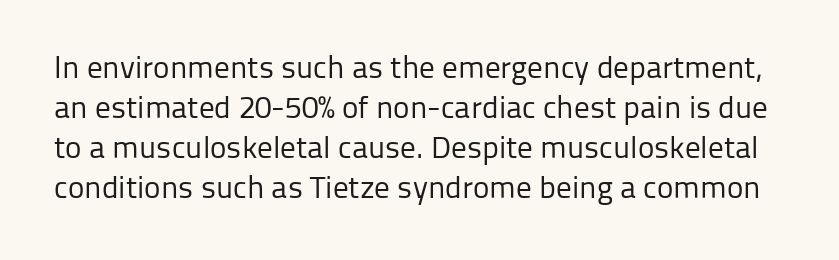
{"serif": "no", "italic": "no", "bold": "no", "weight": "regular", "width": "normal", "stroke_contrast": "low", "x_height": "medium", "monospaced": "no", "underline": "no", "line_spacing": "normal", "line_spacing_ratio": 1.29, "letter_spacing": "normal", "letter_spacing_em": 0.0, "glyph_px": 31}
